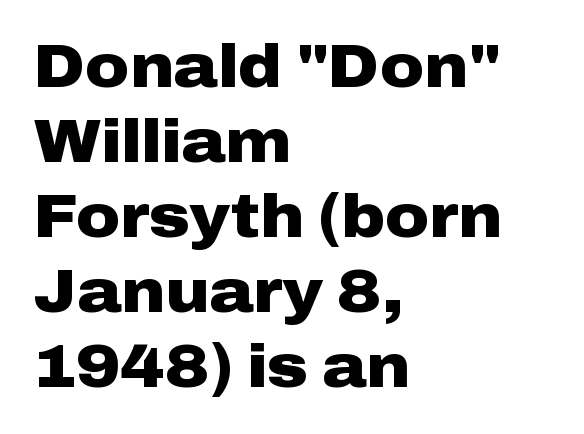
{"serif": "no", "italic": "no", "bold": "yes", "weight": "heavy", "width": "wide", "stroke_contrast": "low", "x_height": "medium", "monospaced": "no", "underline": "no", "align": "left", "line_spacing": "normal", "line_spacing_ratio": 1.25, "letter_spacing": "normal", "letter_spacing_em": 0.0, "glyph_px": 60}
